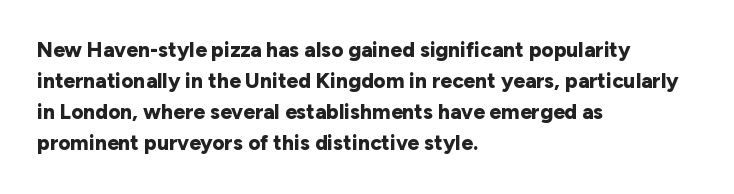
The image shows 21 px bold type, upright; set left-aligned, normal line spacing (1.48x), normal letter spacing, not underlined.
